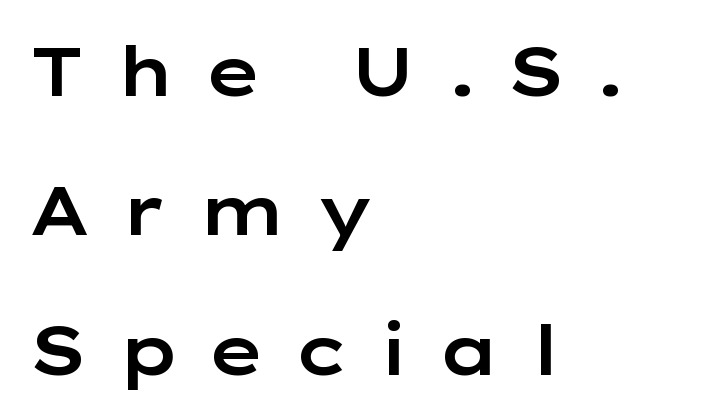
Q: Is the text italic (slanted)? A: No, it is upright.
Q: Is the typeface a serif or a sans-serif typeface? A: Sans-serif.
Q: Is the text underlined? A: No.
Q: How is the paragraph aligned? A: Left-aligned.
Q: Is the spacing between letters normal or unusually wide? A: Unusually wide.
Q: Is the spacing between lines tight, normal or loose? A: Loose.
Q: Width (condensed, normal, or wide)? A: Wide.
Q: Stroke contrast? A: Low.
Q: x-height? A: Medium.
Q: Monospaced? A: No.
